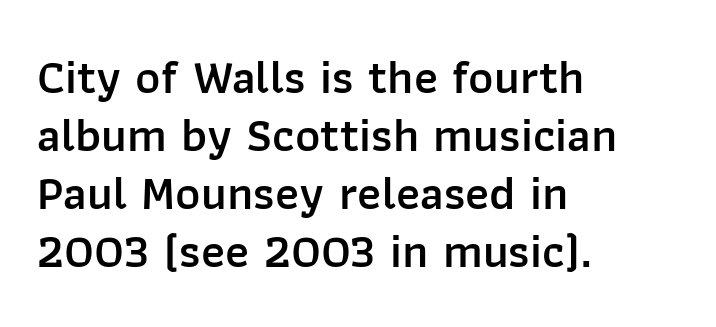
Q: Is the text bold? A: Semi-bold.
Q: Is the text italic (slanted)? A: No, it is upright.
Q: Is the typeface a serif or a sans-serif typeface? A: Sans-serif.
Q: Is the text underlined? A: No.
Q: How is the paragraph aligned? A: Left-aligned.
Q: Is the spacing between letters normal or unusually wide? A: Normal.
Q: Width (condensed, normal, or wide)? A: Normal.
Q: Stroke contrast? A: Low.
Q: x-height? A: Medium.
Q: Monospaced? A: No.
